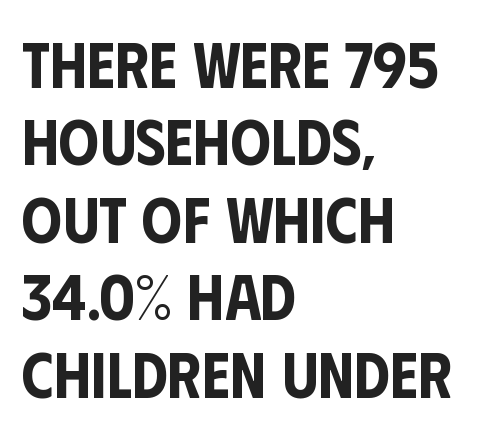
The image shows 64 px condensed sans-serif type, upright; set left-aligned, line spacing 1.21x, normal letter spacing, not underlined; low stroke contrast and a large x-height.
